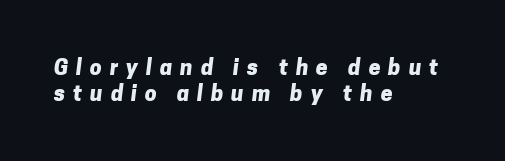
The typesetter chose a ragged-right arrangement here. Rule under the text: the space is simply empty. How heavy is the stroke? Heavy — this is a bold. Someone cranked the tracking dial way up on this one.
